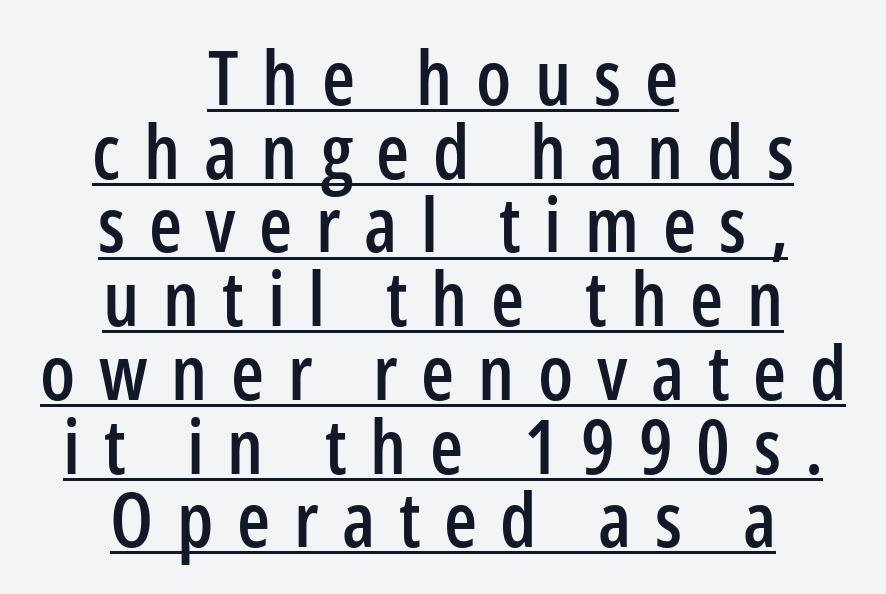
Q: Is the text italic (slanted)? A: No, it is upright.
Q: Is the typeface a serif or a sans-serif typeface? A: Sans-serif.
Q: Is the text underlined? A: Yes.
Q: How is the paragraph aligned? A: Centered.
Q: Is the spacing between letters normal or unusually wide? A: Unusually wide.
Q: Is the spacing between lines tight, normal or loose? A: Tight.
Q: Width (condensed, normal, or wide)? A: Condensed.
Q: Stroke contrast? A: Low.
Q: x-height? A: Medium.
Q: Monospaced? A: No.
